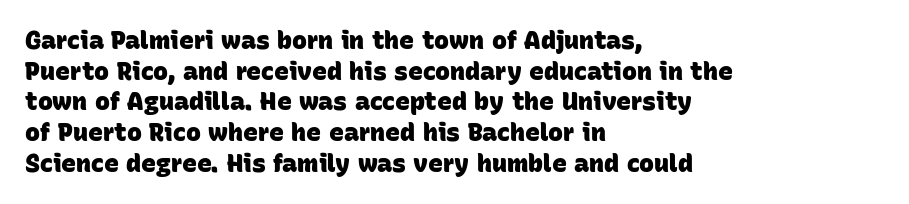
Q: Is the text bold? A: Yes.
Q: Is the text underlined? A: No.
Q: How is the paragraph aligned? A: Left-aligned.
Q: Is the spacing between letters normal or unusually wide? A: Normal.
